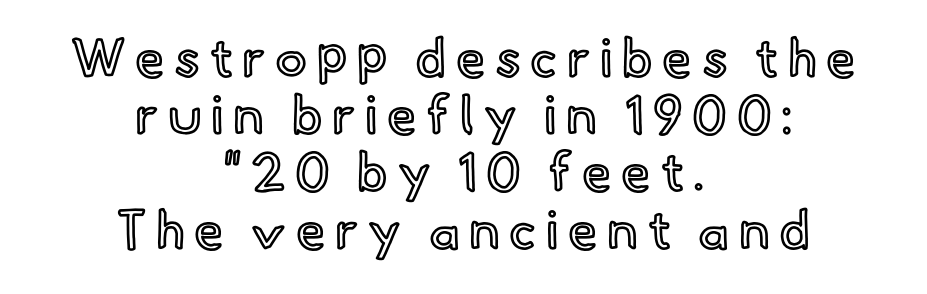
Q: Is the text italic (slanted)? A: No, it is upright.
Q: Is the text underlined? A: No.
Q: How is the paragraph aligned? A: Centered.
Q: Is the spacing between lines tight, normal or loose? A: Tight.
Q: Width (condensed, normal, or wide)? A: Normal.
Q: x-height? A: Small.
Q: Monospaced? A: No.
